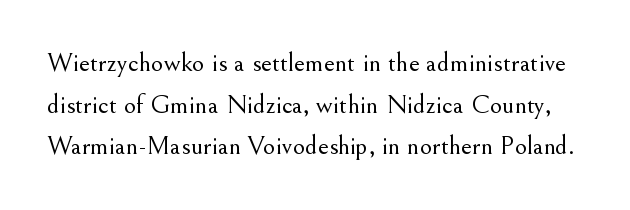
Q: Is the text bold? A: No.
Q: Is the text italic (slanted)? A: No, it is upright.
Q: Is the text underlined? A: No.
Q: Is the spacing between letters normal or unusually wide? A: Normal.
Q: Is the spacing between lines tight, normal or loose? A: Normal.
